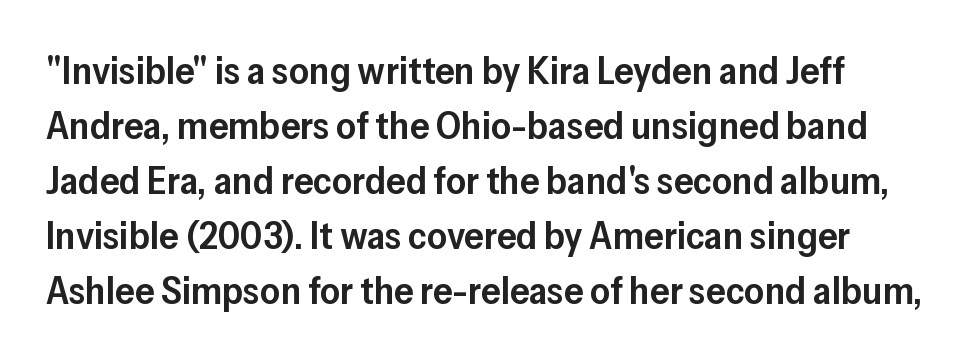
The image shows 39 px semibold sans-serif type, upright; set normal line spacing (1.41x), normal letter spacing, not underlined; low stroke contrast and a medium x-height.
